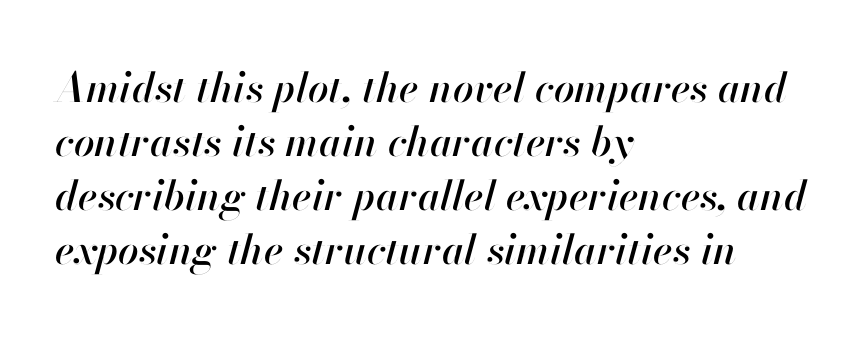
Italic? Definitely — the glyphs are oblique. Default kerning and tracking; the words read as compact shapes. The block of text has a typical density, with ordinary space between rows. Each letter keeps its own natural width here, so spacing adapts to shape.
